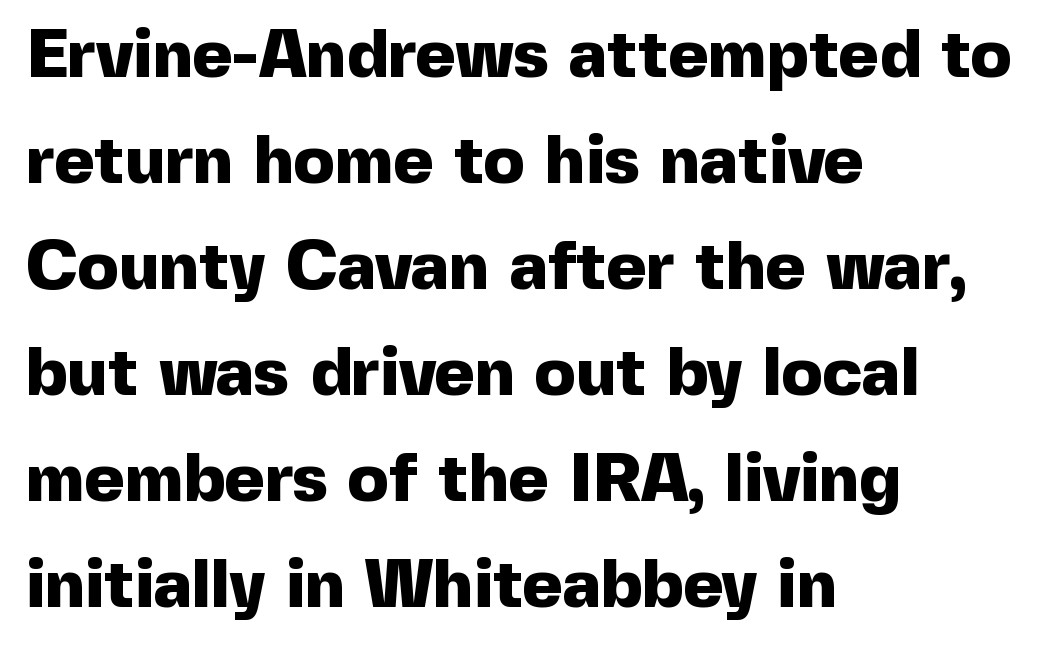
The image shows 68 px heavy sans-serif type, upright; set left-aligned, normal line spacing (1.56x), normal letter spacing, not underlined; a medium x-height.
